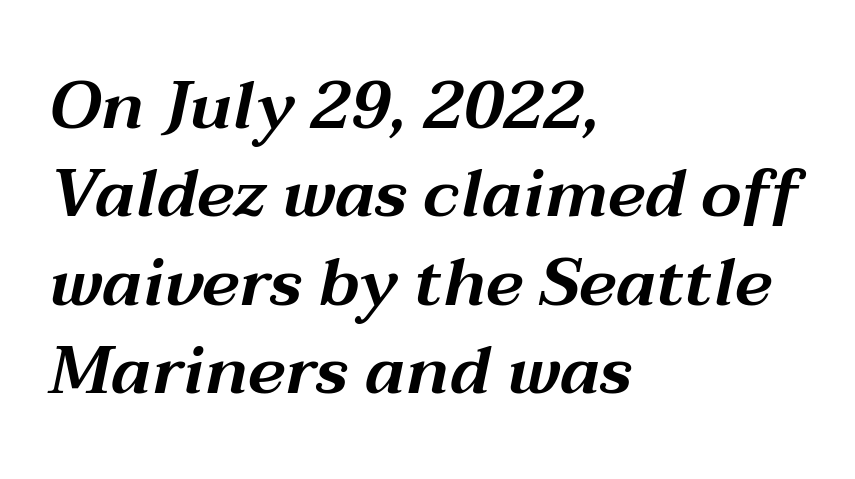
The rows are spaced the way most documents space them. This rendering features lettering with no underline. The compositor pushed each line to the left boundary. Quick note: italic.
